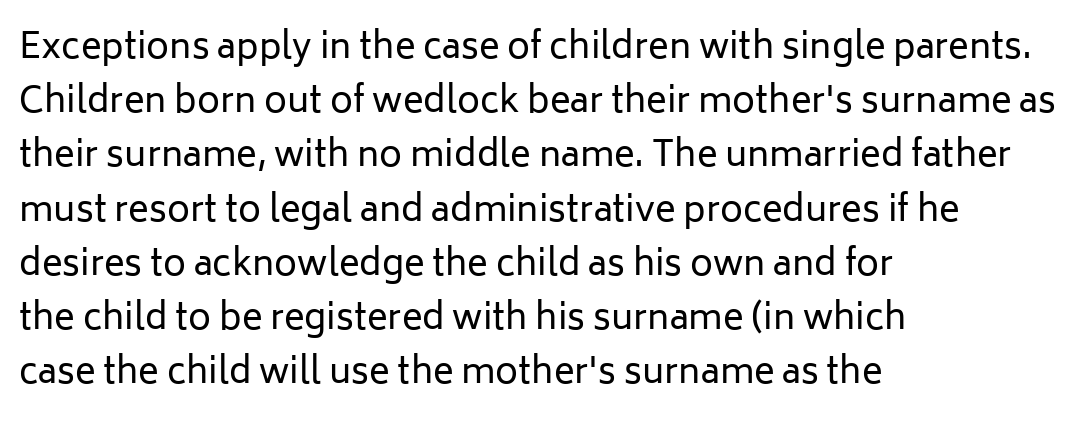
A bare baseline throughout the passage. There is no visible air inserted between adjacent glyphs. Proportional: the letters do not fall into vertical columns. Evenly set lines give the paragraph a standard silhouette. You can tell it's not italic because the verticals are truly vertical. What kind of face is this? One without serifs — a sans.
